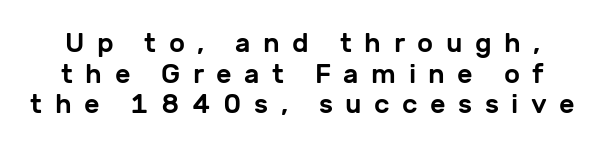
{"italic": "no", "underline": "no", "line_spacing": "tight", "line_spacing_ratio": 1.13, "letter_spacing": "wide", "letter_spacing_em": 0.46, "glyph_px": 27}
